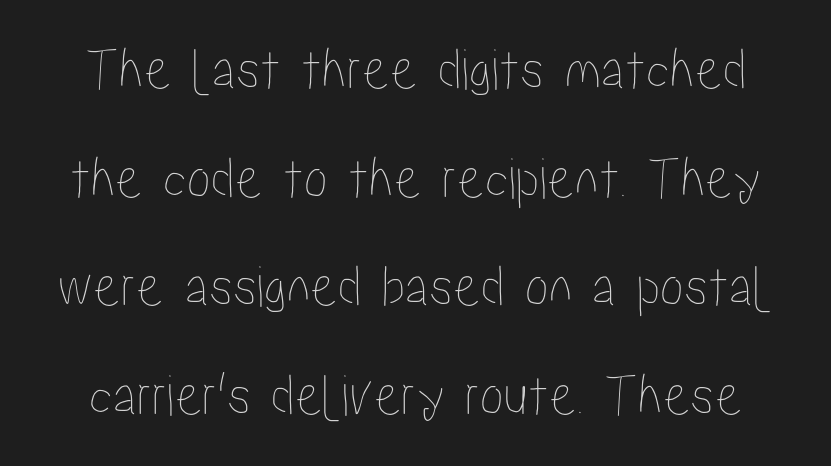
{"italic": "no", "width": "condensed", "stroke_contrast": "low", "x_height": "medium", "monospaced": "no", "underline": "no", "line_spacing_ratio": 1.81, "letter_spacing": "normal", "letter_spacing_em": 0.0, "glyph_px": 60}
